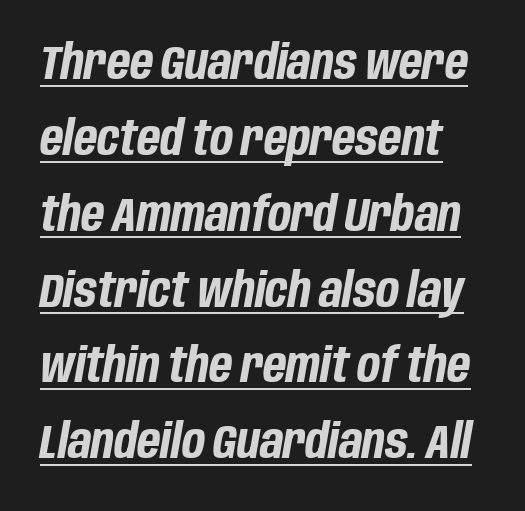
This sample uses plain, unmodified letter spacing. A continuous stroke trails under the words, as in a hyperlink. In terms of weight, the rendering is a true, heavy bold. The font's italic variant was chosen for this text. Reading down the column, the eye jumps a familiar distance to each next line. The rendering uses natural spacing where letterforms have individual widths.
